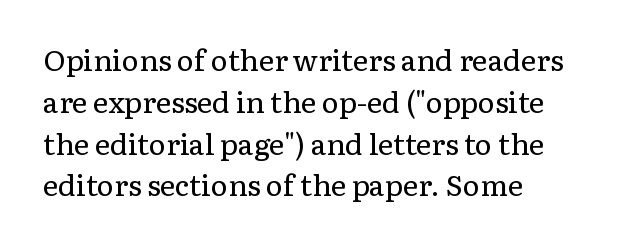
Designer's note — italics off, roman on. This rendering uses left alignment, leaving the right contour irregular. The rendering keeps characters at their native spacing. Is this a sans? No — the strokes have serifs.
